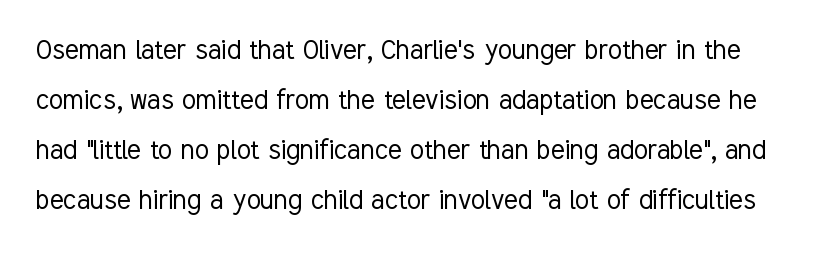
The image shows 32 px light, condensed sans-serif type, upright; set normal line spacing (1.56x), normal letter spacing, not underlined; low stroke contrast and a medium x-height.
